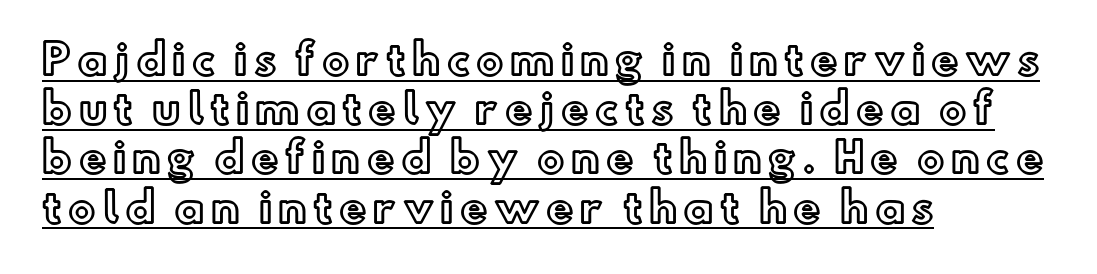
Nope, not italic — everything's standing straight. Compared with undecorated copy, this sample adds a rule below the words. Is this a fixed-width face? No — the glyphs have proportional, varying widths. The paragraph shown leans on its left margin.
